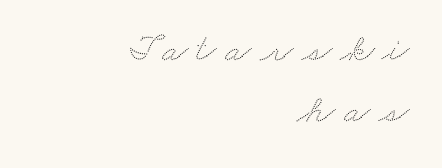
Q: Is the text underlined? A: No.
Q: How is the paragraph aligned? A: Right-aligned.
Q: Is the spacing between letters normal or unusually wide? A: Unusually wide.
Q: Is the spacing between lines tight, normal or loose? A: Normal.
Q: Width (condensed, normal, or wide)? A: Wide.
Q: Stroke contrast? A: Low.
Q: x-height? A: Small.
Q: Monospaced? A: No.
